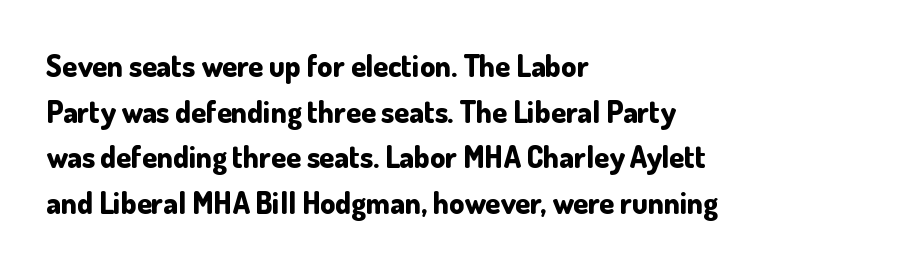
The line texture is even and compact thanks to regular tracking. The lines are quadded left. As a designer I'd log this as weight 700, bold. Character widths vary here, with narrow letters taking less room than wide ones. The zone under the glyphs is completely vacant.
